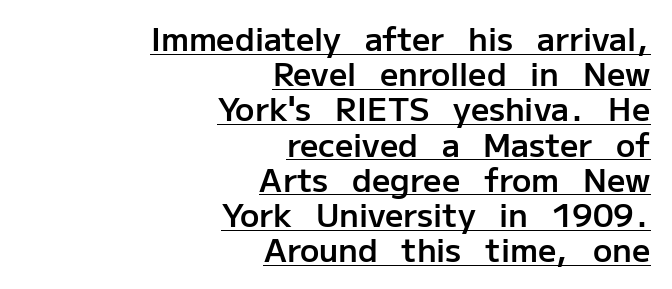
Leftover space on each line is placed entirely before the opening word. You can tell it's not italic because the verticals are truly vertical. Typesetter's note: demi weight, one step under bold. Glance below the letters and you will spot a drawn line.
